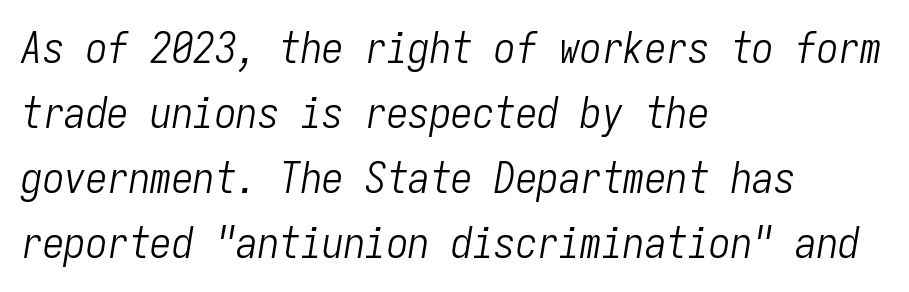
The image shows 43 px light, condensed type, italic (leaning right), monospaced; set left-aligned, normal line spacing (1.51x), normal letter spacing, not underlined; low stroke contrast and a medium x-height.
